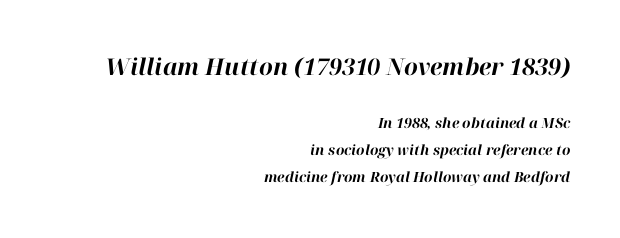
{"italic": "yes", "lean": "right", "slant_degrees": 12, "bold": "yes", "underline": "no", "align": "right", "line_spacing": "loose", "line_spacing_ratio": 1.94, "letter_spacing": "normal", "letter_spacing_em": 0.0, "larger_block": "first", "size_ratio": 1.64, "glyph_px": 23}
